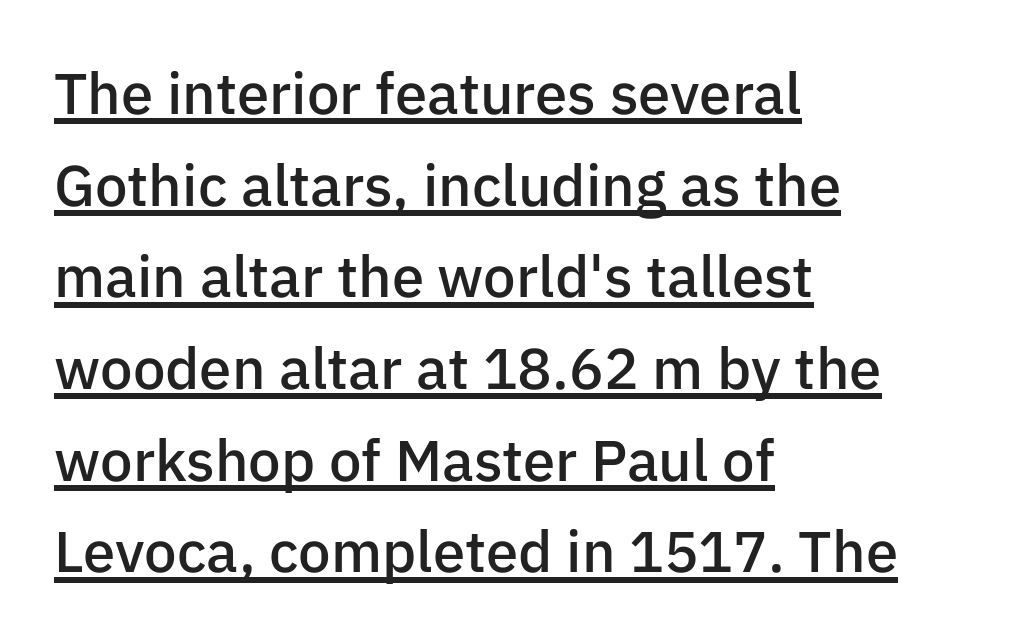
{"serif": "no", "italic": "no", "bold": "semi", "weight": "semibold", "width": "normal", "stroke_contrast": "low", "x_height": "medium", "monospaced": "no", "underline": "yes", "align": "left", "line_spacing": "normal", "line_spacing_ratio": 1.58, "letter_spacing": "normal", "letter_spacing_em": 0.0, "glyph_px": 58}
